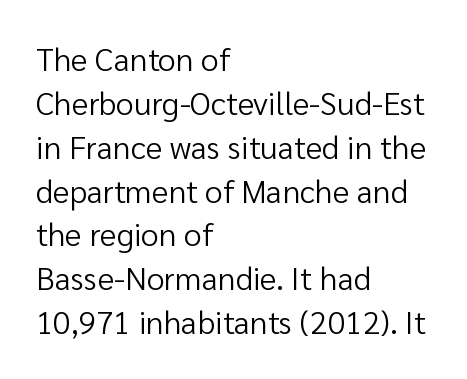
Honestly, there is no underline to notice here at all. The typeface chosen for these lines omits serifs. This sample is left-justified, so line endings fall wherever the words run out. This is the regular roman posture of the typeface.
